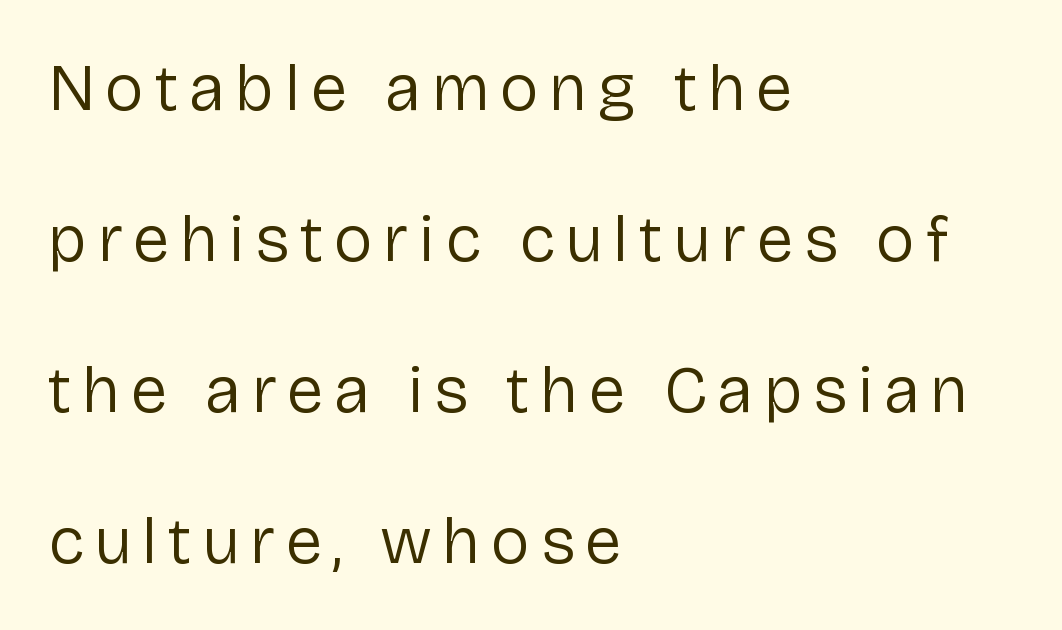
Q: Is the text bold? A: No.
Q: Is the text italic (slanted)? A: No, it is upright.
Q: Is the typeface a serif or a sans-serif typeface? A: Sans-serif.
Q: Is the text underlined? A: No.
Q: How is the paragraph aligned? A: Left-aligned.
Q: Is the spacing between lines tight, normal or loose? A: Loose.
Q: Width (condensed, normal, or wide)? A: Normal.
Q: Stroke contrast? A: Low.
Q: x-height? A: Medium.
Q: Monospaced? A: No.
